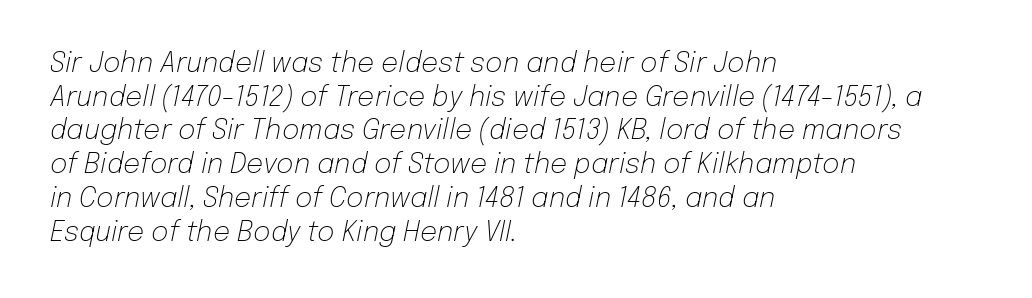
The image shows 27 px text type, italic (leaning right); set left-aligned, normal line spacing (1.25x), normal letter spacing, not underlined.
